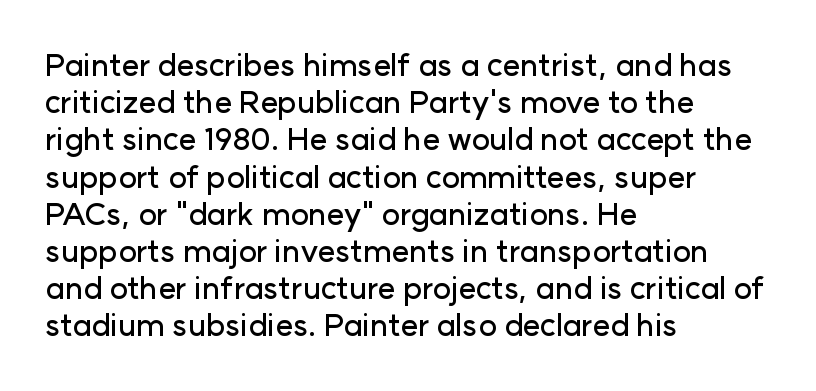
The characters display no serif detailing; their extremities are plain. In CSS terms this would be text-align: left. Ordinary non-slanted type is in use. A bare baseline throughout the passage. Words appear dense and cohesive because spacing is normal. Spacing verdict: proportional, widths tailored to each character.
